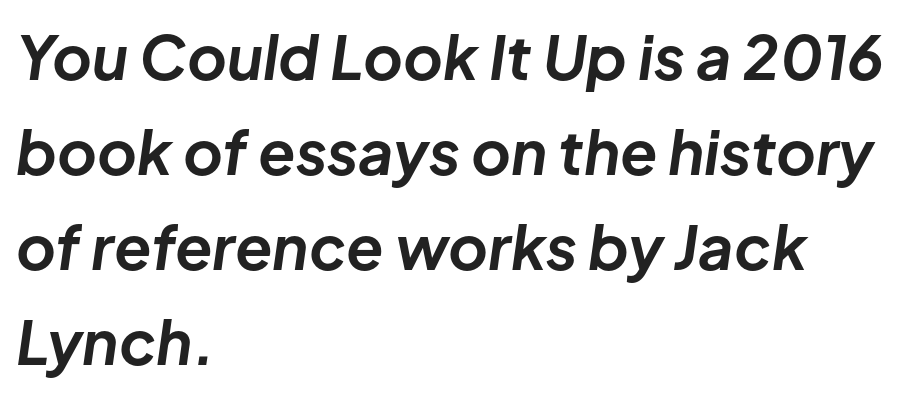
{"italic": "yes", "lean": "right", "slant_degrees": 8, "bold": "yes", "weight": "bold", "width": "normal", "stroke_contrast": "low", "x_height": "medium", "monospaced": "no", "underline": "no", "align": "left", "line_spacing": "normal", "line_spacing_ratio": 1.56, "letter_spacing": "normal", "letter_spacing_em": 0.0, "glyph_px": 61}
